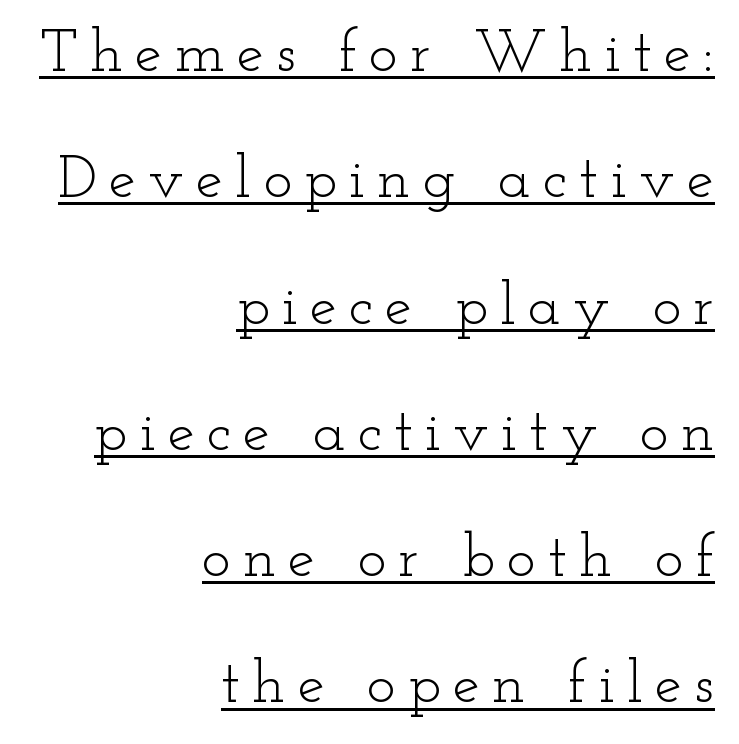
Quick note: underline on. Counters stay open thanks to moderate or lighter strokes. Posture: vertical. Note: serifs present on the glyphs.
